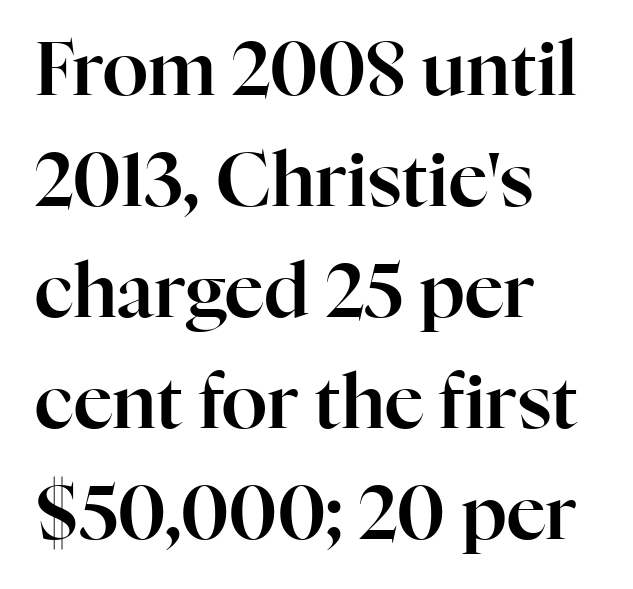
The rendering shows small feet on the letterforms — a serif design. If you drew a line through each stem, it would be perfectly vertical. Character widths vary here, with narrow letters taking less room than wide ones. The rendering anchors every line to the left-hand side.
